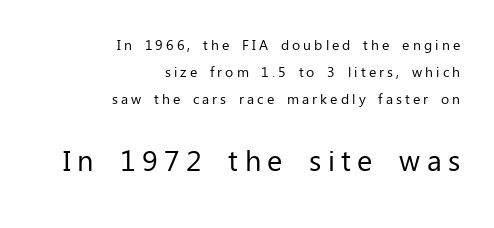
The font's upright variant was chosen for this text. Is the letter spacing exaggerated? Yes — the characters are pushed far apart. No chunkiness to these letters — they're not bold. Do the characters align in a grid? No, the font is proportional. Observe the absence of serifs on each vertical stroke in this sample.
